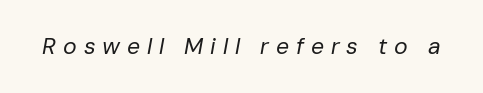
{"italic": "yes", "lean": "right", "slant_degrees": 10, "bold": "no", "underline": "no", "letter_spacing": "wide", "letter_spacing_em": 0.3, "glyph_px": 23}
